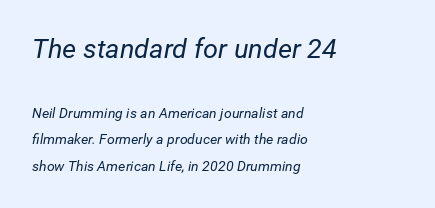
Rendered with sloped, italic letterforms. Alignment: flush left. The font is comparable to plain body text, perhaps lighter. Visually, the top section dominates because its glyphs are scaled up.
